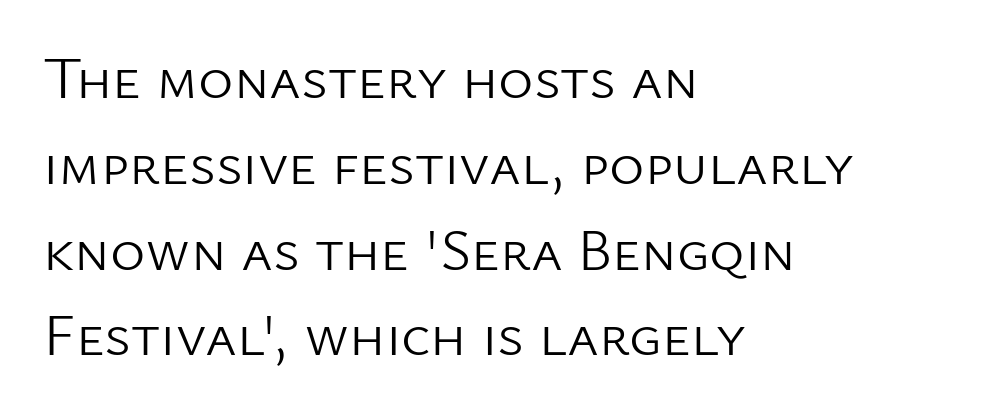
The image shows 60 px light sans-serif type, upright; set left-aligned, normal line spacing (1.43x), normal letter spacing, not underlined; low stroke contrast and a medium x-height.
